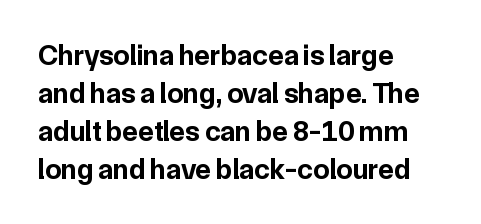
Q: Is the text bold? A: Yes.
Q: Is the text italic (slanted)? A: No, it is upright.
Q: Is the typeface a serif or a sans-serif typeface? A: Sans-serif.
Q: Is the text underlined? A: No.
Q: How is the paragraph aligned? A: Left-aligned.
Q: Is the spacing between letters normal or unusually wide? A: Normal.
Q: Is the spacing between lines tight, normal or loose? A: Normal.
Q: Width (condensed, normal, or wide)? A: Normal.
Q: Stroke contrast? A: Low.
Q: x-height? A: Medium.
Q: Monospaced? A: No.
